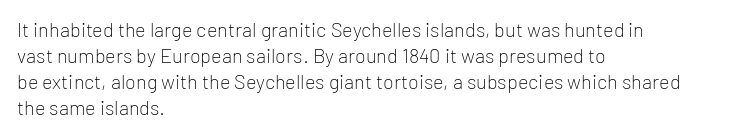
Where is the straight margin? On the left. This sample keeps an unexceptional amount of space between lines. The typesetting does not lean heavy: it is not bold. The gaps between neighbouring characters are ordinary and unremarkable. A clean baseline with only descenders dipping below it.
